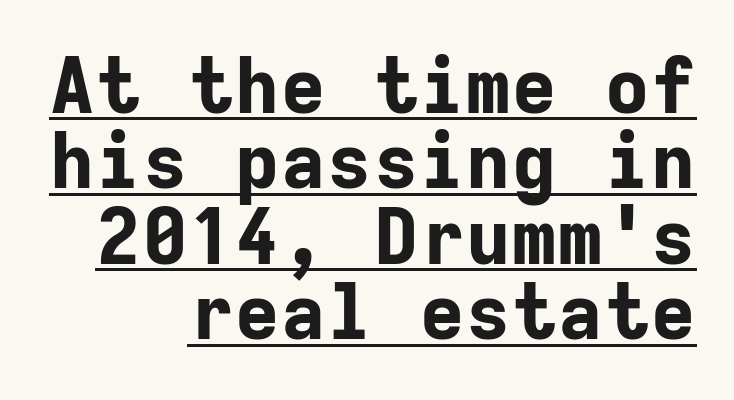
{"serif": "no", "italic": "no", "bold": "yes", "weight": "bold", "width": "normal", "stroke_contrast": "low", "x_height": "medium", "monospaced": "yes", "underline": "yes", "align": "right", "line_spacing": "tight", "line_spacing_ratio": 0.98, "letter_spacing": "normal", "letter_spacing_em": 0.0, "glyph_px": 77}
